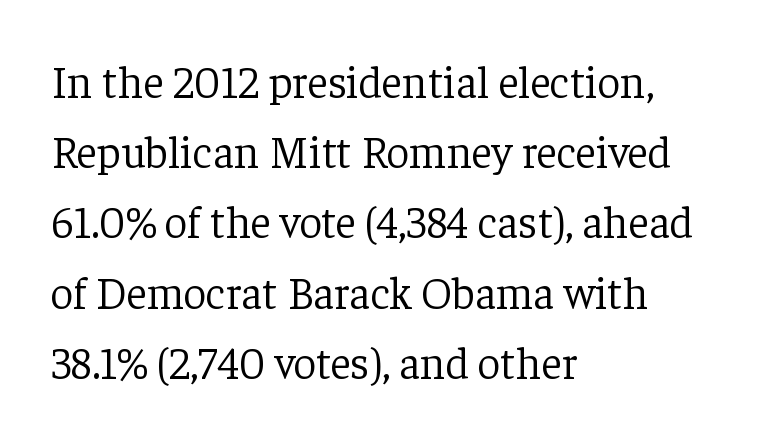
{"serif": "yes", "italic": "no", "bold": "no", "weight": "light", "width": "normal", "stroke_contrast": "low", "x_height": "medium", "monospaced": "no", "underline": "no", "align": "left", "line_spacing": "normal", "line_spacing_ratio": 1.56, "letter_spacing": "normal", "letter_spacing_em": 0.0, "glyph_px": 45}
